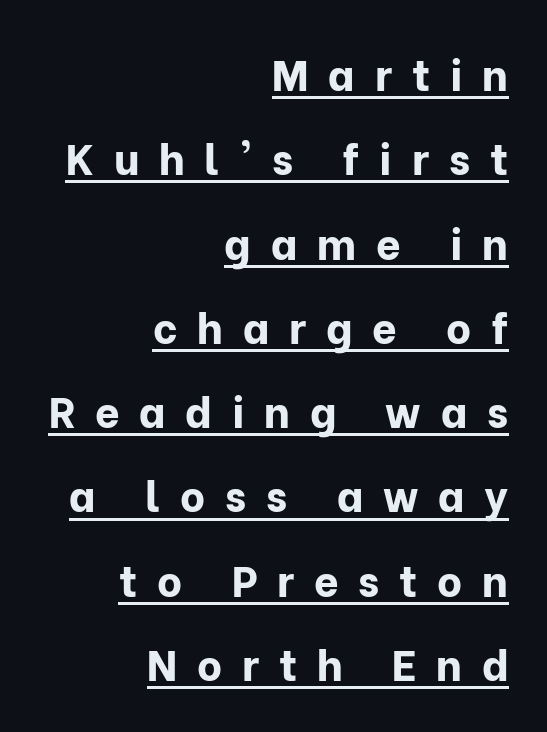
The image shows 43 px bold sans-serif type, upright; set right-aligned, loose line spacing (1.96x), unusually wide letter spacing (+0.46 em), underlined; low stroke contrast and a medium x-height.
